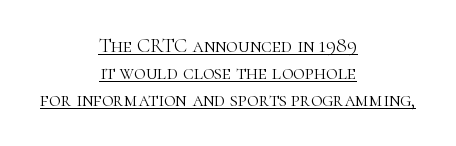
{"italic": "no", "bold": "no", "underline": "yes", "align": "center", "line_spacing": "normal", "line_spacing_ratio": 1.36, "letter_spacing": "normal", "letter_spacing_em": 0.0, "glyph_px": 20}
